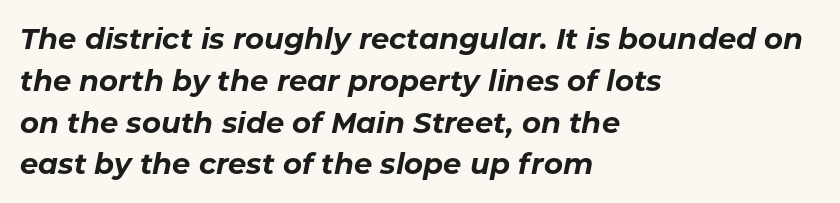
Q: Is the text bold? A: Yes.
Q: Is the text italic (slanted)? A: Yes, it leans right by about 11 degrees.
Q: Is the text underlined? A: No.
Q: How is the paragraph aligned? A: Left-aligned.
Q: Is the spacing between letters normal or unusually wide? A: Normal.
Q: Is the spacing between lines tight, normal or loose? A: Normal.
Q: Width (condensed, normal, or wide)? A: Normal.
Q: Stroke contrast? A: Low.
Q: x-height? A: Medium.
Q: Monospaced? A: No.
